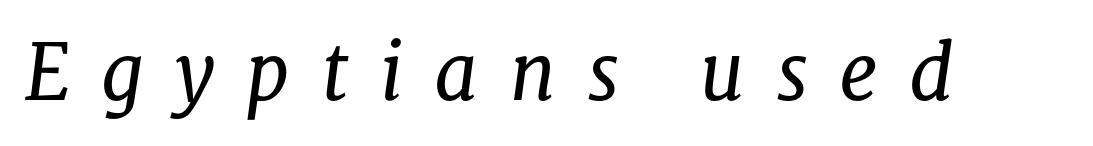
Q: Is the text bold? A: No.
Q: Is the text italic (slanted)? A: Yes, it leans right by about 8 degrees.
Q: Is the typeface a serif or a sans-serif typeface? A: Serif.
Q: Is the text underlined? A: No.
Q: Is the spacing between letters normal or unusually wide? A: Unusually wide.
Q: Width (condensed, normal, or wide)? A: Normal.
Q: Stroke contrast? A: Low.
Q: x-height? A: Medium.
Q: Monospaced? A: No.
